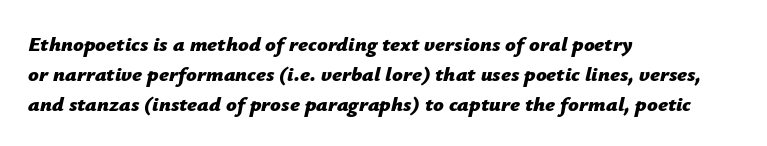
{"italic": "yes", "lean": "right", "slant_degrees": 12, "bold": "yes", "underline": "no", "align": "left", "line_spacing": "normal", "line_spacing_ratio": 1.42, "letter_spacing": "normal", "letter_spacing_em": 0.0, "glyph_px": 21}
